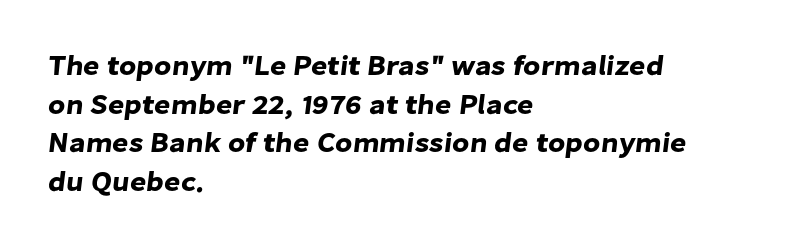
{"serif": "no", "width": "normal", "stroke_contrast": "low", "x_height": "medium", "monospaced": "no", "underline": "no", "align": "left", "line_spacing": "normal", "line_spacing_ratio": 1.38, "letter_spacing": "normal", "letter_spacing_em": 0.0, "glyph_px": 28}
